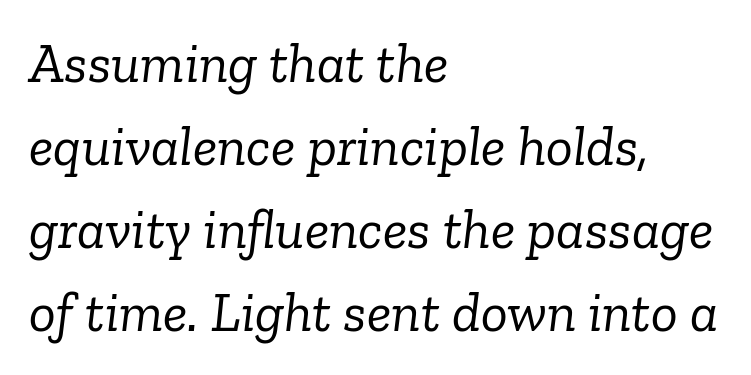
Q: Is the text bold? A: No.
Q: Is the text italic (slanted)? A: Yes, it leans right by about 6 degrees.
Q: Is the typeface a serif or a sans-serif typeface? A: Serif.
Q: Is the text underlined? A: No.
Q: How is the paragraph aligned? A: Left-aligned.
Q: Is the spacing between letters normal or unusually wide? A: Normal.
Q: Is the spacing between lines tight, normal or loose? A: Normal.
Q: Width (condensed, normal, or wide)? A: Normal.
Q: Stroke contrast? A: Low.
Q: x-height? A: Medium.
Q: Monospaced? A: No.
